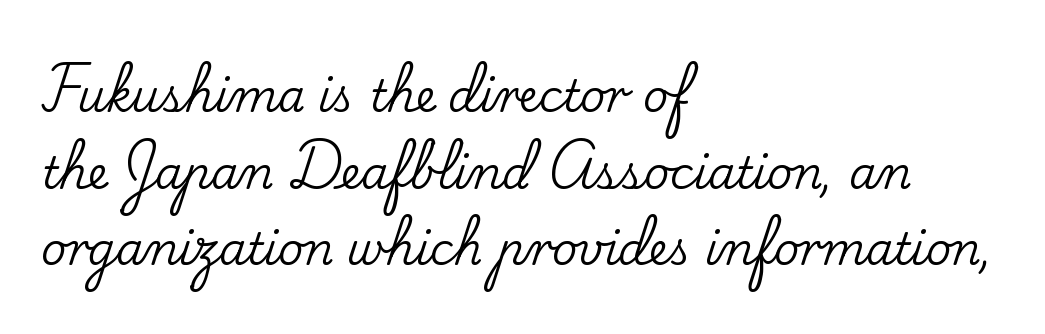
The image shows 44 px serif type; set left-aligned, line spacing 1.74x, normal letter spacing, not underlined; low stroke contrast and a small x-height.
